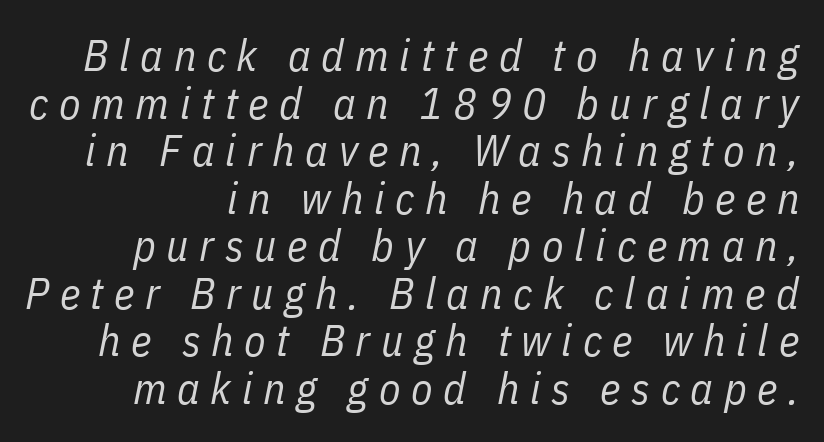
How would I describe the line gaps? Narrow and economical. Weight: not bold — regular or lighter. Slant detected: the letters are inclined. Spacing verdict: proportional, widths tailored to each character. Is the letter spacing exaggerated? Yes — the characters are pushed far apart. Each row of text sits above clean, open space.
